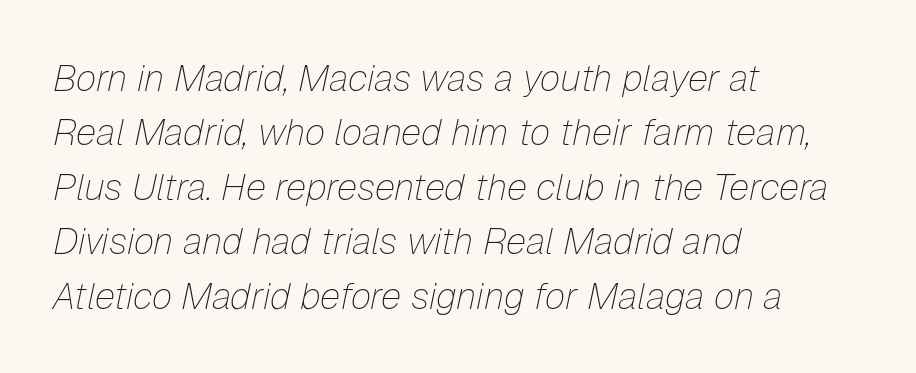
Q: Is the text bold? A: No.
Q: Is the text italic (slanted)? A: Yes, it leans right by about 12 degrees.
Q: Is the text underlined? A: No.
Q: How is the paragraph aligned? A: Left-aligned.
Q: Is the spacing between letters normal or unusually wide? A: Normal.
Q: Is the spacing between lines tight, normal or loose? A: Normal.
Q: Width (condensed, normal, or wide)? A: Normal.
Q: Stroke contrast? A: Low.
Q: x-height? A: Medium.
Q: Monospaced? A: No.
